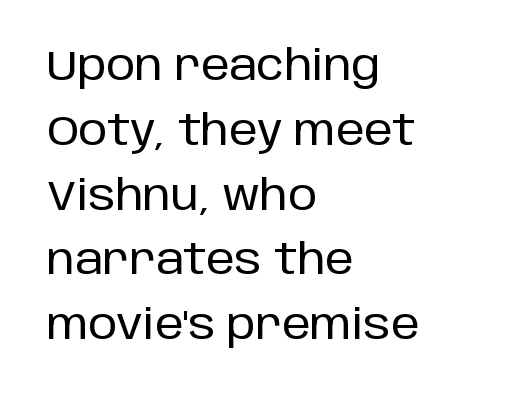
{"serif": "no", "italic": "no", "width": "normal", "stroke_contrast": "low", "x_height": "large", "monospaced": "no", "underline": "no", "align": "left", "line_spacing": "normal", "line_spacing_ratio": 1.58, "letter_spacing": "normal", "letter_spacing_em": 0.0, "glyph_px": 41}
